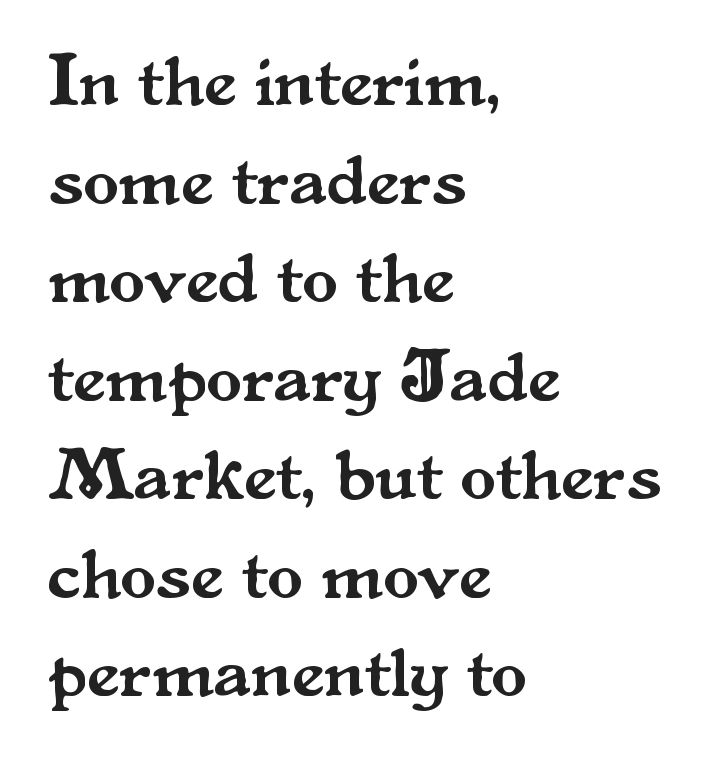
The image shows 73 px serif type, upright; set left-aligned, normal line spacing (1.35x), normal letter spacing, not underlined; medium stroke contrast and a small x-height.
